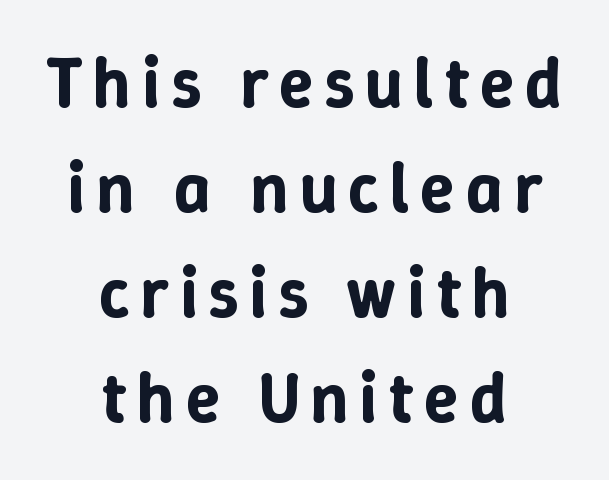
{"italic": "no", "width": "normal", "stroke_contrast": "low", "x_height": "medium", "monospaced": "no", "underline": "no", "align": "center", "line_spacing": "normal", "line_spacing_ratio": 1.48, "glyph_px": 71}
